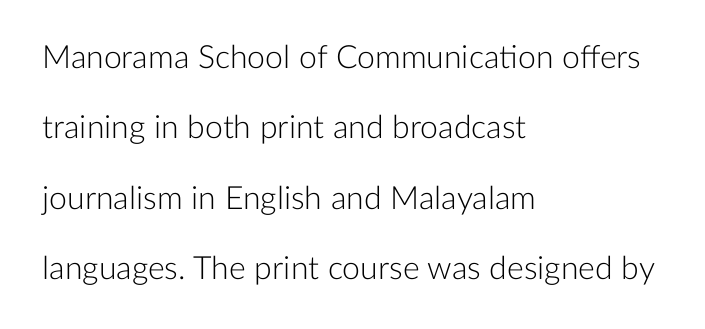
Q: Is the text bold? A: No.
Q: Is the text italic (slanted)? A: No, it is upright.
Q: Is the typeface a serif or a sans-serif typeface? A: Sans-serif.
Q: Is the text underlined? A: No.
Q: How is the paragraph aligned? A: Left-aligned.
Q: Is the spacing between letters normal or unusually wide? A: Normal.
Q: Is the spacing between lines tight, normal or loose? A: Loose.
Q: Width (condensed, normal, or wide)? A: Normal.
Q: Stroke contrast? A: Low.
Q: x-height? A: Medium.
Q: Monospaced? A: No.
